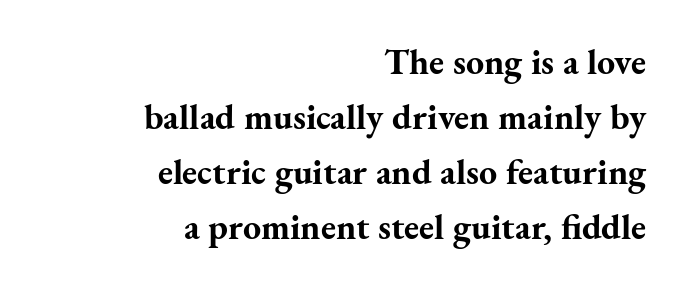
Q: Is the text bold? A: Yes.
Q: Is the text italic (slanted)? A: No, it is upright.
Q: Is the typeface a serif or a sans-serif typeface? A: Serif.
Q: Is the text underlined? A: No.
Q: How is the paragraph aligned? A: Right-aligned.
Q: Is the spacing between letters normal or unusually wide? A: Normal.
Q: Is the spacing between lines tight, normal or loose? A: Normal.
Q: Width (condensed, normal, or wide)? A: Normal.
Q: Stroke contrast? A: Medium.
Q: x-height? A: Small.
Q: Monospaced? A: No.
